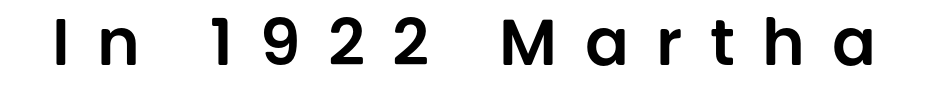
Q: Is the text italic (slanted)? A: No, it is upright.
Q: Is the typeface a serif or a sans-serif typeface? A: Sans-serif.
Q: Is the text underlined? A: No.
Q: Is the spacing between letters normal or unusually wide? A: Unusually wide.
Q: Width (condensed, normal, or wide)? A: Normal.
Q: Stroke contrast? A: Low.
Q: x-height? A: Large.
Q: Monospaced? A: No.
